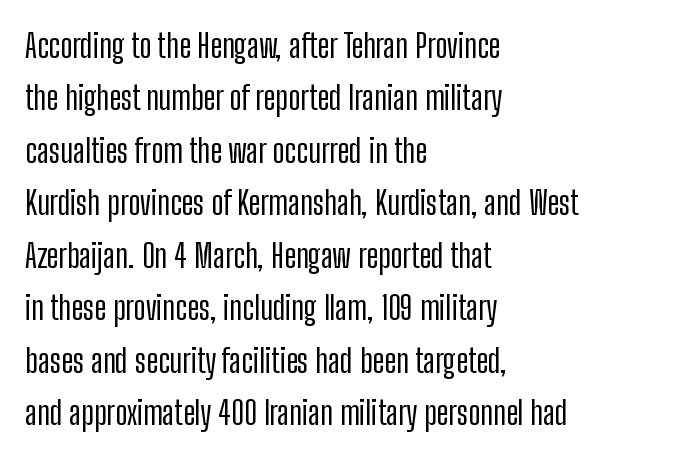
Q: Is the text italic (slanted)? A: No, it is upright.
Q: Is the typeface a serif or a sans-serif typeface? A: Sans-serif.
Q: Is the text underlined? A: No.
Q: How is the paragraph aligned? A: Left-aligned.
Q: Is the spacing between letters normal or unusually wide? A: Normal.
Q: Is the spacing between lines tight, normal or loose? A: Normal.
Q: Width (condensed, normal, or wide)? A: Condensed.
Q: Stroke contrast? A: Low.
Q: x-height? A: Medium.
Q: Monospaced? A: No.
